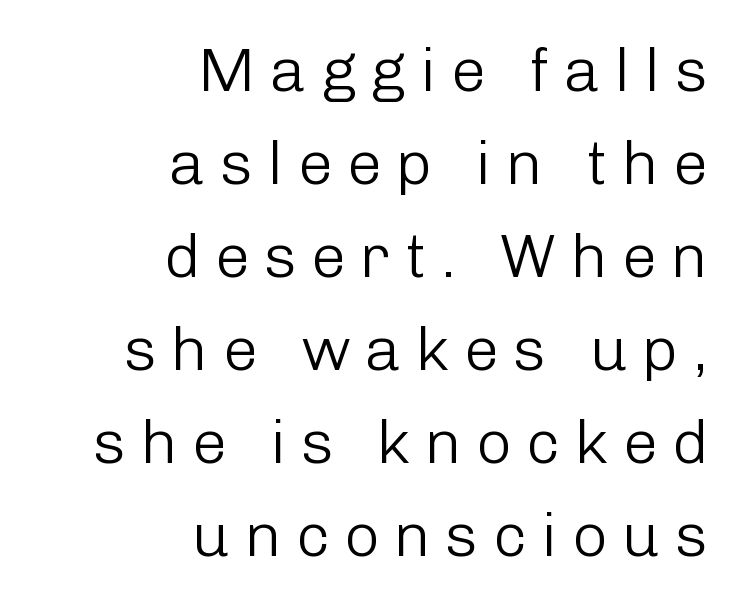
Q: Is the text bold? A: No.
Q: Is the text italic (slanted)? A: No, it is upright.
Q: Is the typeface a serif or a sans-serif typeface? A: Sans-serif.
Q: Is the text underlined? A: No.
Q: How is the paragraph aligned? A: Right-aligned.
Q: Is the spacing between letters normal or unusually wide? A: Unusually wide.
Q: Is the spacing between lines tight, normal or loose? A: Normal.
Q: Width (condensed, normal, or wide)? A: Normal.
Q: Stroke contrast? A: Low.
Q: x-height? A: Medium.
Q: Monospaced? A: No.
